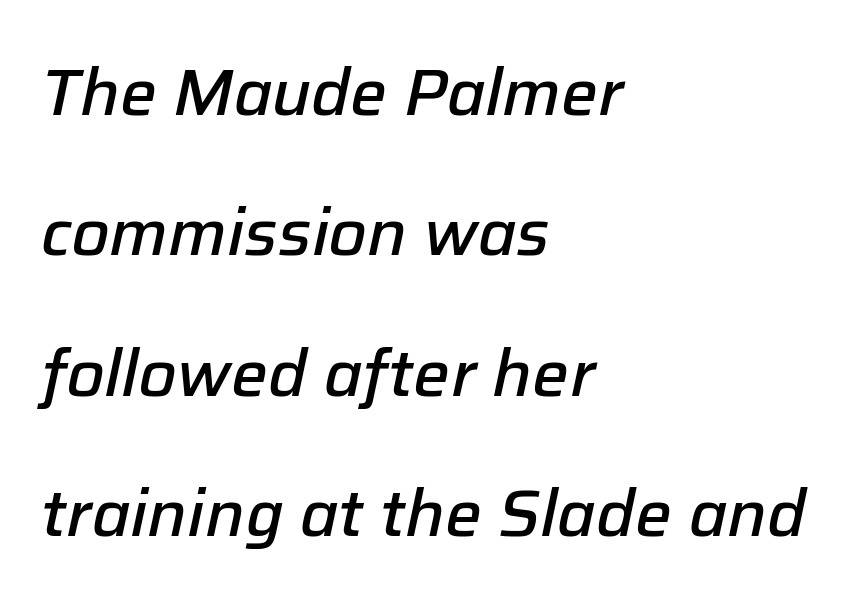
{"italic": "yes", "lean": "right", "slant_degrees": 12, "bold": "semi", "weight": "semibold", "width": "normal", "stroke_contrast": "low", "x_height": "medium", "monospaced": "no", "underline": "no", "align": "left", "line_spacing": "loose", "line_spacing_ratio": 2.16, "letter_spacing": "normal", "letter_spacing_em": 0.0, "glyph_px": 65}
